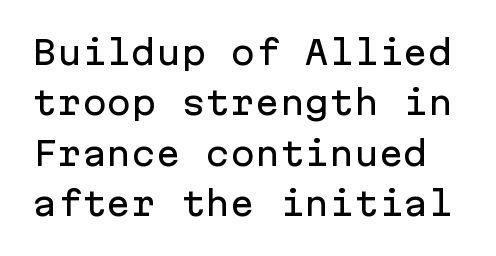
The image shows 33 px sans-serif type, upright, monospaced; set normal line spacing (1.53x), normal letter spacing, not underlined; low stroke contrast and a medium x-height.
